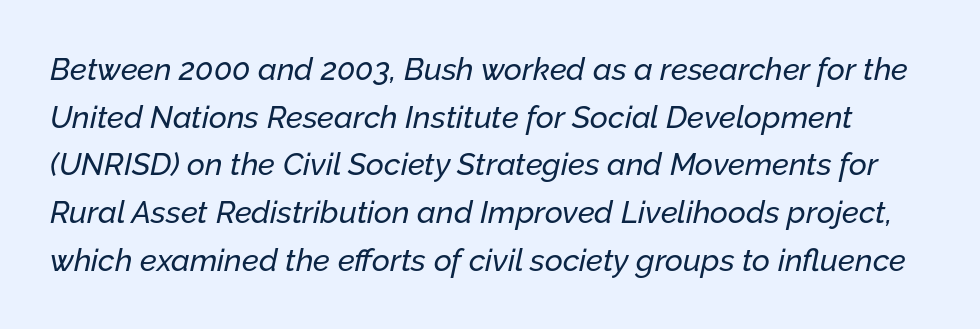
Q: Is the text italic (slanted)? A: Yes, it leans right by about 12 degrees.
Q: Is the text underlined? A: No.
Q: Is the spacing between letters normal or unusually wide? A: Normal.
Q: Is the spacing between lines tight, normal or loose? A: Normal.
Q: Width (condensed, normal, or wide)? A: Normal.
Q: Stroke contrast? A: Low.
Q: x-height? A: Medium.
Q: Monospaced? A: No.
